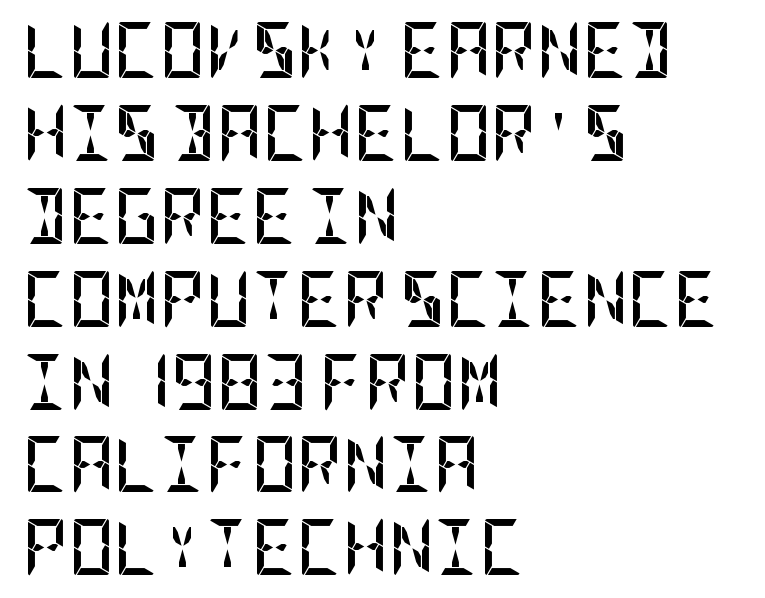
The glyphs in this specimen are sans serif. Horizontal alignment here is leftward, the default for most running prose. Ascenders rise straight up at ninety degrees. Students, this is bold: see how much ink each stroke carries. Baseline-to-baseline distance is the conventional proportion of letter height. Underline: absent.
